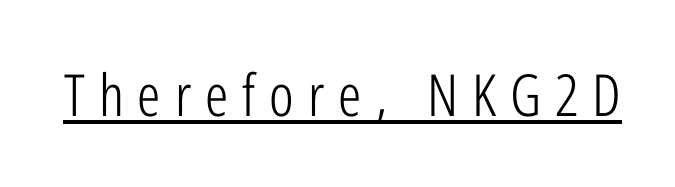
A typographer would call this underscored text. The weight would be labelled regular, book, light, or lighter still. The rendering shows plain stroke endings on the letterforms — a sans-serif design. Designer's note — italics off, roman on. Character widths vary here, with narrow letters taking less room than wide ones.
